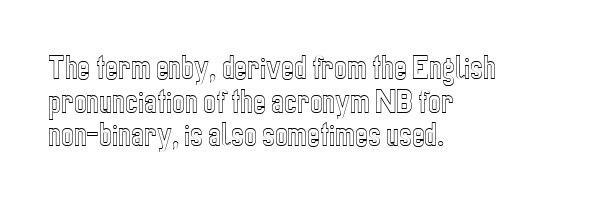
The image shows 27 px text type, upright; set left-aligned, normal line spacing (1.25x), normal letter spacing, not underlined.
